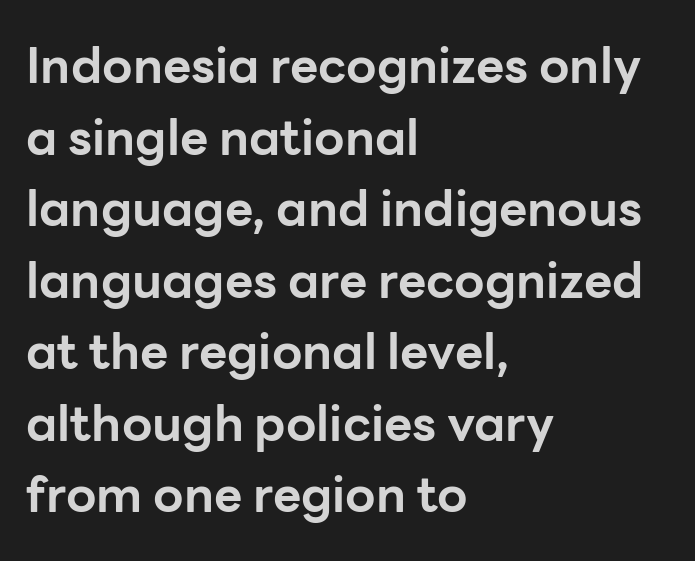
Nope, no serifs anywhere on these letters. Typeset ragged right — the left edge is the straight one. Posture: straight, roman, zero tilt. Weight: bold. Descenders hang freely into open space.
